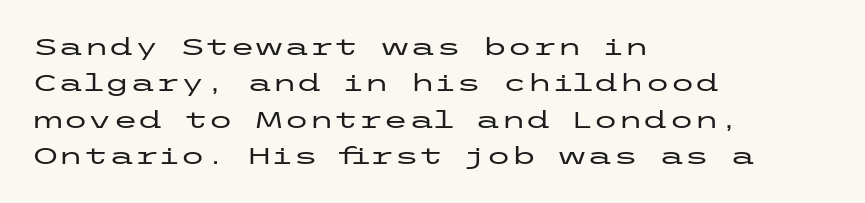
{"italic": "no", "underline": "no", "align": "left", "line_spacing": "normal", "line_spacing_ratio": 1.58, "letter_spacing": "normal", "letter_spacing_em": 0.0, "glyph_px": 23}
